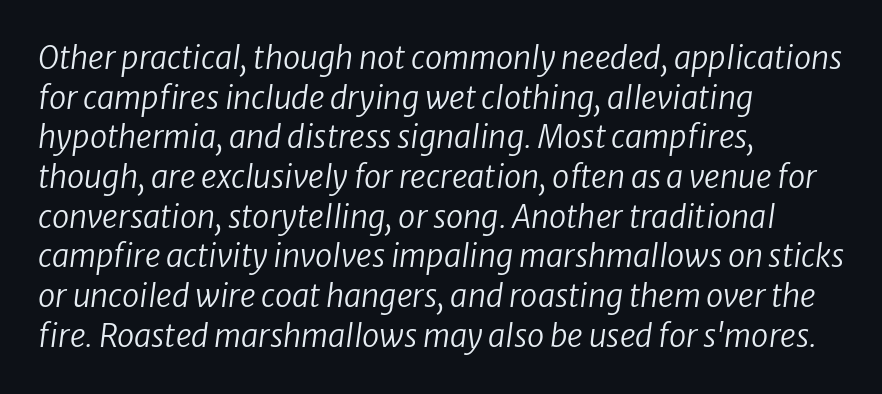
Descenders hang freely into open space. If you measured baseline to baseline, you'd find a middling distance. If you drew a line through each stem, it would be angled. The strokes are not fattened; the text isn't bold. If you drew a ruler down the left edge, every line would touch it.
